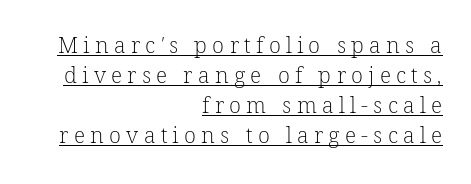
{"bold": "no", "underline": "yes", "align": "right", "line_spacing": "normal", "line_spacing_ratio": 1.37, "letter_spacing": "wide", "letter_spacing_em": 0.24, "glyph_px": 22}
